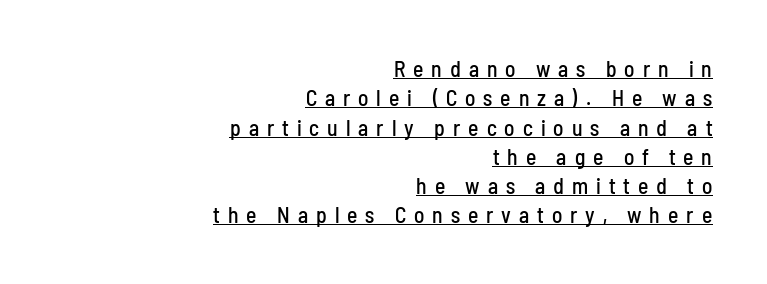
The image shows 22 px text type, upright; set right-aligned, normal line spacing (1.33x), unusually wide letter spacing (+0.36 em), underlined.
